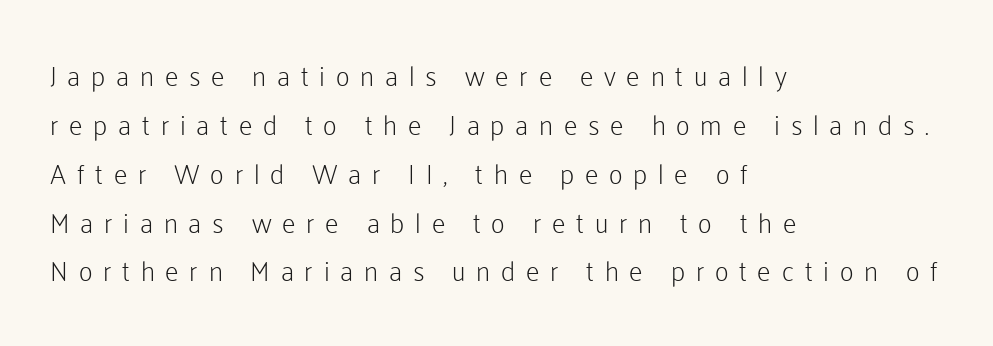
{"italic": "no", "bold": "no", "underline": "no", "align": "left", "line_spacing_ratio": 1.81, "letter_spacing": "wide", "letter_spacing_em": 0.4, "glyph_px": 27}
